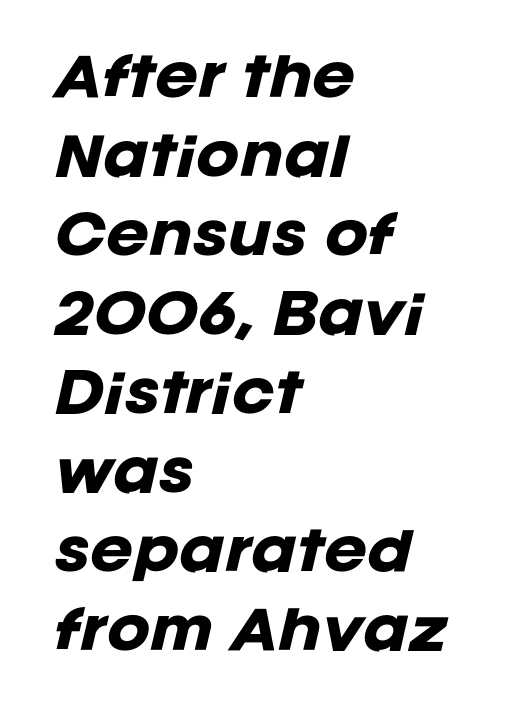
The image shows 52 px heavy type, italic (leaning right); set left-aligned, normal line spacing (1.52x), normal letter spacing, not underlined; low stroke contrast and a large x-height.
